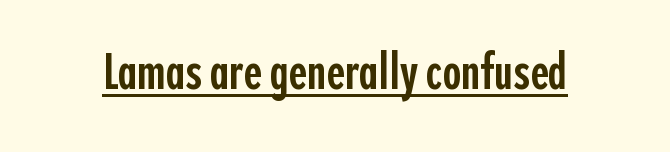
Observe the absence of serifs on each vertical stroke in this sample. The rendering uses natural spacing where letterforms have individual widths. When letters stand straight like this, we call the style roman or upright. Does the weight exceed regular? Yes, but only to semibold. Tracking value appears to be zero — textbook default spacing.
